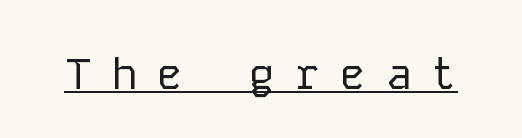
{"serif": "no", "italic": "no", "bold": "no", "weight": "regular", "width": "normal", "stroke_contrast": "low", "x_height": "medium", "monospaced": "yes", "underline": "yes", "letter_spacing": "wide", "letter_spacing_em": 0.44, "glyph_px": 44}
